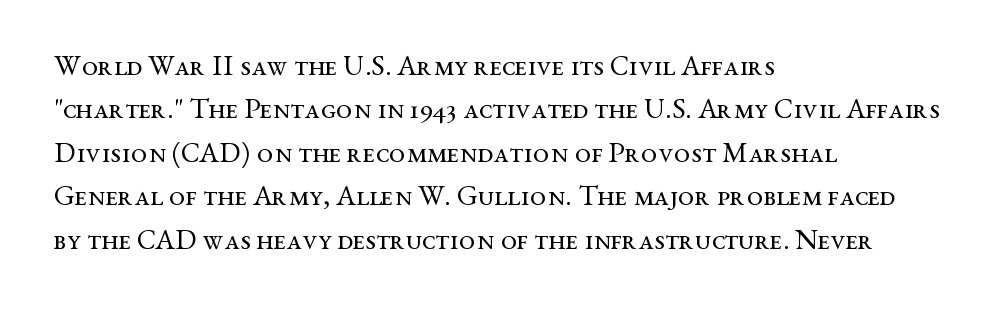
Q: Is the text bold? A: No.
Q: Is the text italic (slanted)? A: No, it is upright.
Q: Is the typeface a serif or a sans-serif typeface? A: Serif.
Q: Is the text underlined? A: No.
Q: How is the paragraph aligned? A: Left-aligned.
Q: Is the spacing between letters normal or unusually wide? A: Normal.
Q: Is the spacing between lines tight, normal or loose? A: Normal.
Q: Width (condensed, normal, or wide)? A: Wide.
Q: Stroke contrast? A: Medium.
Q: x-height? A: Medium.
Q: Monospaced? A: No.
